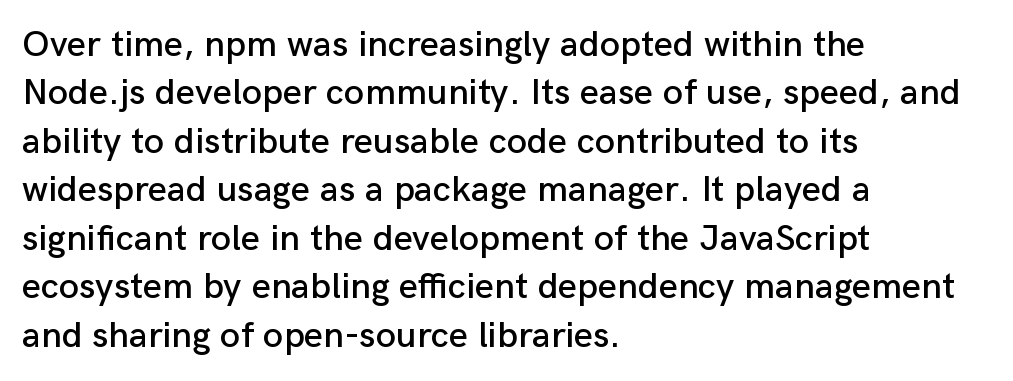
Q: Is the text italic (slanted)? A: No, it is upright.
Q: Is the typeface a serif or a sans-serif typeface? A: Sans-serif.
Q: Is the text underlined? A: No.
Q: How is the paragraph aligned? A: Left-aligned.
Q: Is the spacing between letters normal or unusually wide? A: Normal.
Q: Is the spacing between lines tight, normal or loose? A: Normal.
Q: Width (condensed, normal, or wide)? A: Normal.
Q: Stroke contrast? A: Low.
Q: x-height? A: Medium.
Q: Monospaced? A: No.
